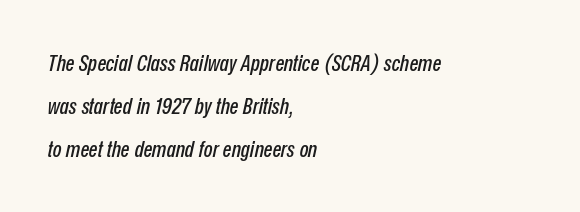
{"italic": "yes", "lean": "right", "slant_degrees": 12, "underline": "no", "align": "left", "line_spacing_ratio": 1.88, "letter_spacing": "normal", "letter_spacing_em": 0.0, "glyph_px": 23}
